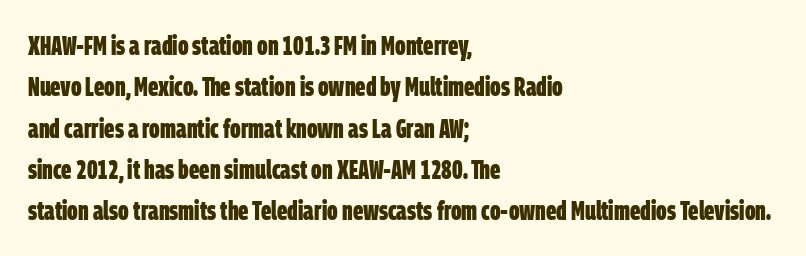
The rendering keeps characters at their native spacing. This rendering features lettering with no underline. Chunky letters — that's bold for sure. How would I describe the line gaps? Plain and ordinary. Teacher's note: observe the even left margin — that is flush-left alignment.
